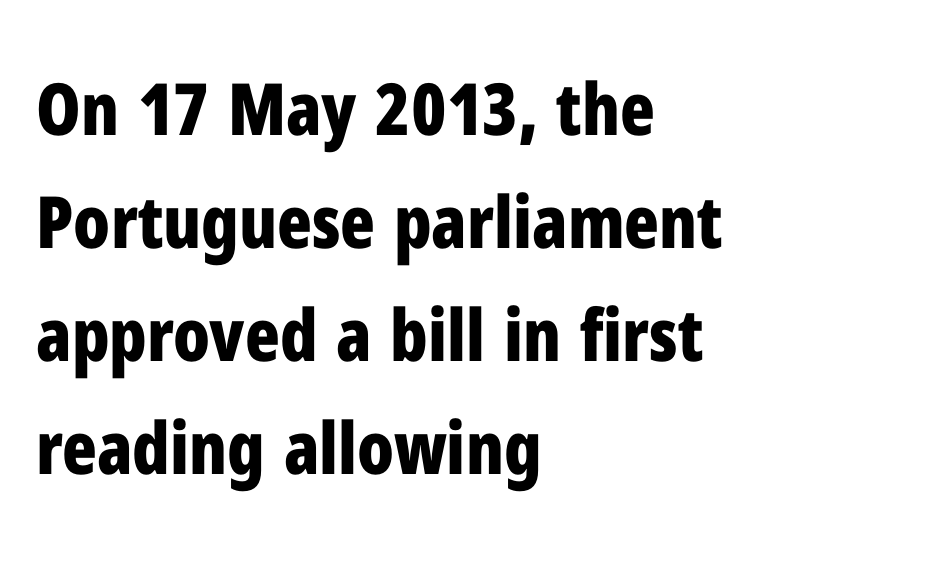
The image shows 72 px bold, condensed sans-serif type, upright; set left-aligned, normal line spacing (1.57x), normal letter spacing, not underlined; low stroke contrast and a medium x-height.
